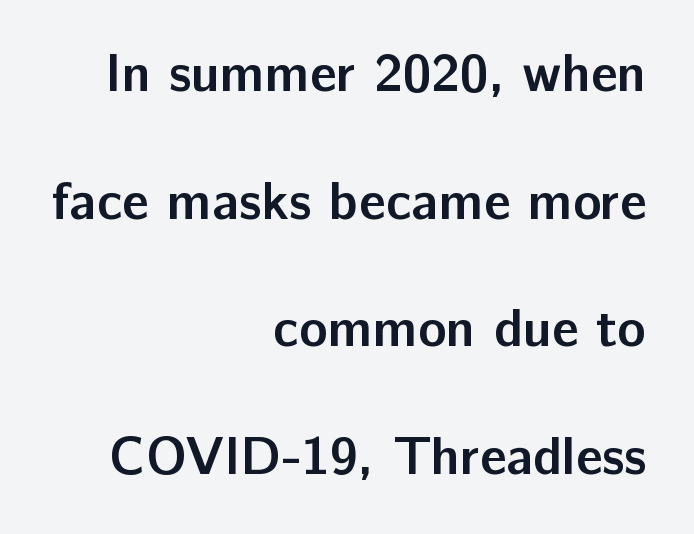
{"serif": "no", "italic": "no", "bold": "yes", "weight": "semibold", "width": "normal", "stroke_contrast": "low", "x_height": "medium", "monospaced": "no", "underline": "no", "align": "right", "line_spacing": "loose", "line_spacing_ratio": 2.41, "letter_spacing": "normal", "letter_spacing_em": 0.0, "glyph_px": 53}
